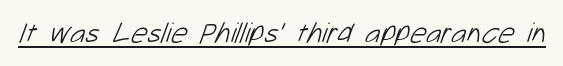
Quick note: underline on. Tracking value appears to be zero — textbook default spacing. Grotesque or geometric, the face here clearly has no serifs. Unbolded letterforms with no extra heft. Looks like regular typesetting: each glyph gets only the width it needs.
